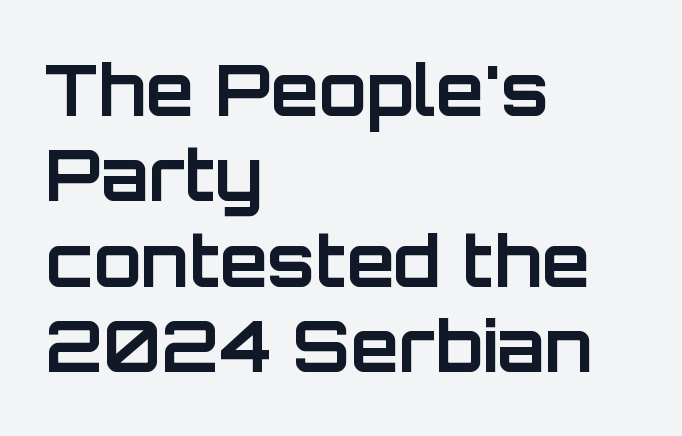
The image shows 70 px bold sans-serif type, upright; set left-aligned, line spacing 1.22x, normal letter spacing, not underlined; low stroke contrast and a large x-height.
